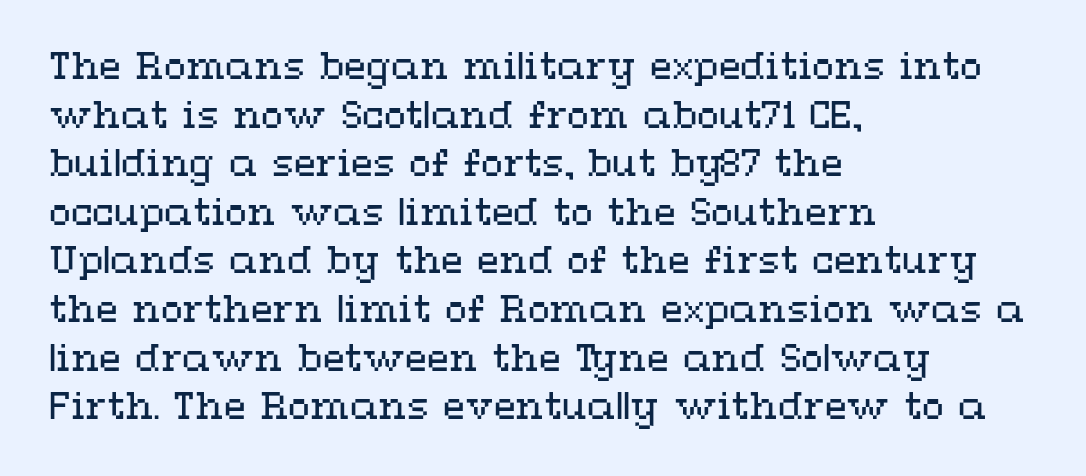
Letters have the restrained weight of plain body copy at most. The specimen omits any rule beneath the text block's lines. Inter-character spacing is left at the font's built-in metrics. Italic: no, the glyphs are upright roman. In CSS terms this would be text-align: left. Think of a printed novel: that variable character pitch is what you see here.
